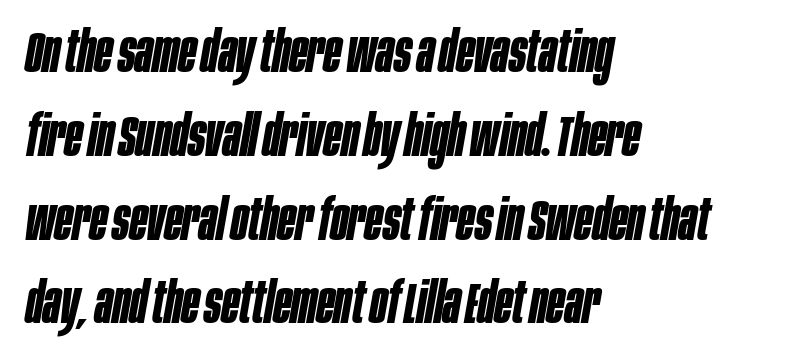
The image shows 57 px bold, condensed type, italic (leaning right); set left-aligned, normal line spacing (1.47x), normal letter spacing, not underlined; low stroke contrast and a large x-height.
